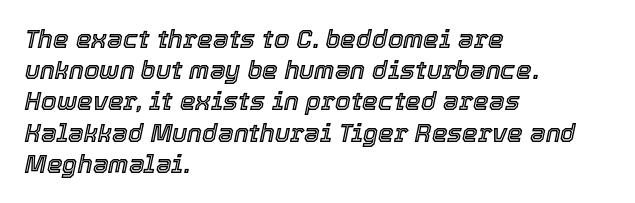
The rendering anchors every line to the left-hand side. The type is set solid horizontally, with unmodified tracking. Descender tails drop into unmarked territory. If you measured baseline to baseline, you'd find a middling distance.
